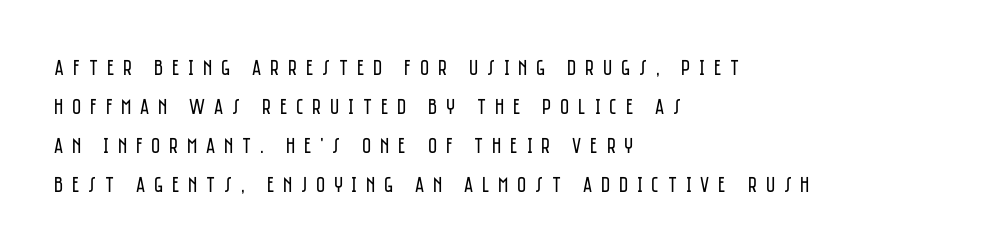
A roman cut, with each character standing at attention. These glyphs show unthickened strokes, regular width or finer. Type without underlining. In CSS terms this would be text-align: left.
